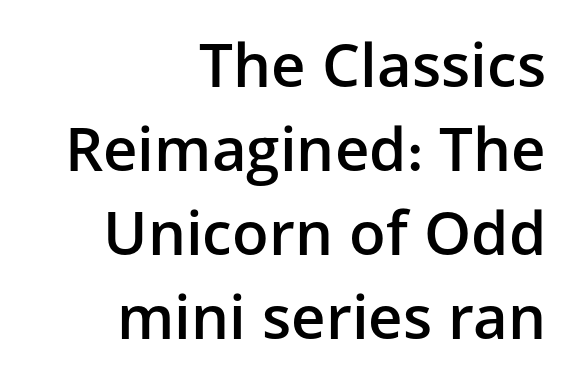
{"serif": "no", "italic": "no", "bold": "semi", "weight": "semibold", "width": "normal", "stroke_contrast": "low", "x_height": "medium", "monospaced": "no", "underline": "no", "align": "right", "line_spacing": "normal", "line_spacing_ratio": 1.4, "letter_spacing": "normal", "letter_spacing_em": 0.0, "glyph_px": 60}
